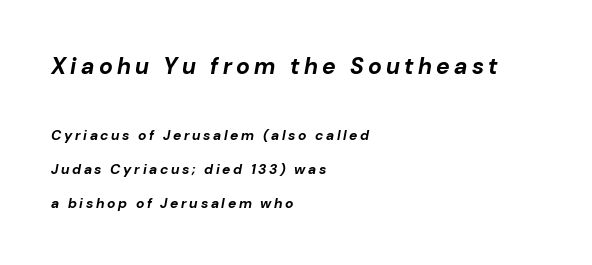
The ragged edge is on the right, which tells us the setting is flush left. These lines stand farther apart than default settings would place them. The characters look thick and weighty, a clear bold. The typography opts for an oblique posture over an upright one. The earlier block is typeset at a bigger size than the later block.
